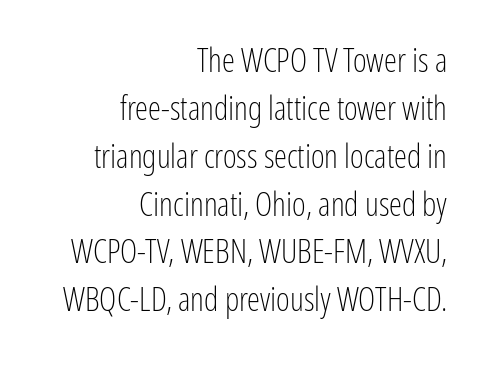
Q: Is the text bold? A: No.
Q: Is the text italic (slanted)? A: No, it is upright.
Q: Is the typeface a serif or a sans-serif typeface? A: Sans-serif.
Q: Is the text underlined? A: No.
Q: How is the paragraph aligned? A: Right-aligned.
Q: Is the spacing between letters normal or unusually wide? A: Normal.
Q: Is the spacing between lines tight, normal or loose? A: Normal.
Q: Width (condensed, normal, or wide)? A: Condensed.
Q: Stroke contrast? A: Low.
Q: x-height? A: Medium.
Q: Monospaced? A: No.
